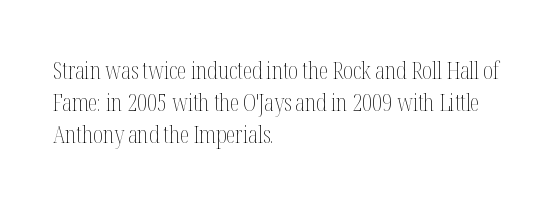
A bare baseline throughout the passage. Does the lettering tilt? It doesn't — this is upright. Leftover space on each line is placed entirely after the last word. Regarding leading, the lines here are spaced in the standard way. Inter-character spacing is left at the font's built-in metrics. Compared with a typical body face, this is equally light or lighter still.
